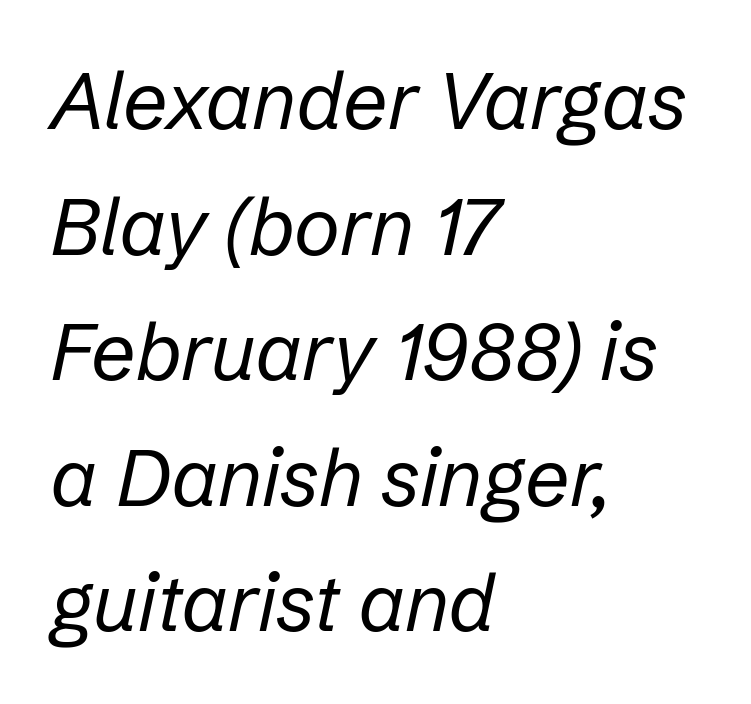
The image shows 79 px regular-weight type, italic (leaning right); set left-aligned, normal line spacing (1.59x), normal letter spacing, not underlined; low stroke contrast and a medium x-height.
